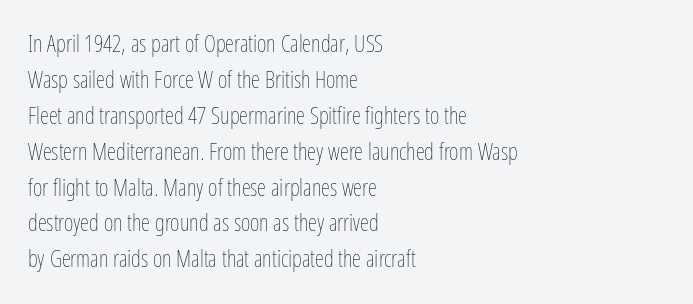
{"italic": "no", "bold": "no", "underline": "no", "align": "left", "line_spacing": "normal", "line_spacing_ratio": 1.56, "letter_spacing": "normal", "letter_spacing_em": 0.0, "glyph_px": 23}
